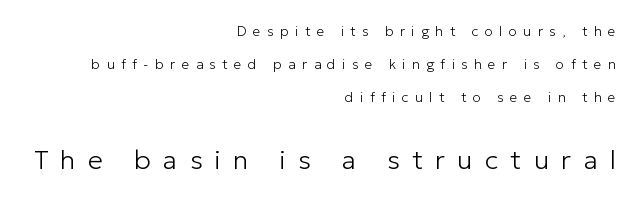
Q: Is the text bold? A: No.
Q: Is the text italic (slanted)? A: No, it is upright.
Q: Is the text underlined? A: No.
Q: How is the paragraph aligned? A: Right-aligned.
Q: Is the spacing between letters normal or unusually wide? A: Unusually wide.
Q: Is the spacing between lines tight, normal or loose? A: Loose.
Q: Which block of text is set in a larger size, the first (top) or the second (bottom)? A: The second (bottom) one.
